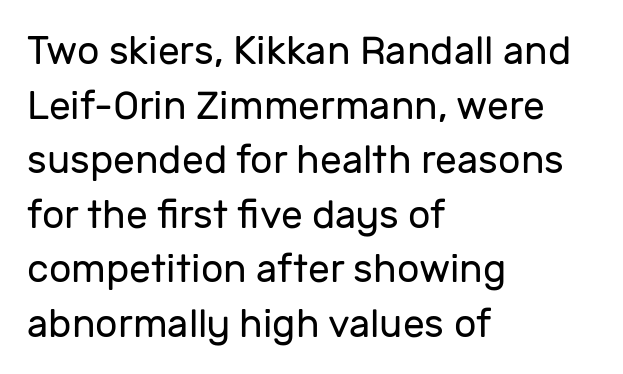
Q: Is the text bold? A: No.
Q: Is the text italic (slanted)? A: No, it is upright.
Q: Is the typeface a serif or a sans-serif typeface? A: Sans-serif.
Q: Is the text underlined? A: No.
Q: How is the paragraph aligned? A: Left-aligned.
Q: Is the spacing between letters normal or unusually wide? A: Normal.
Q: Is the spacing between lines tight, normal or loose? A: Normal.
Q: Width (condensed, normal, or wide)? A: Normal.
Q: Stroke contrast? A: Low.
Q: x-height? A: Medium.
Q: Monospaced? A: No.
